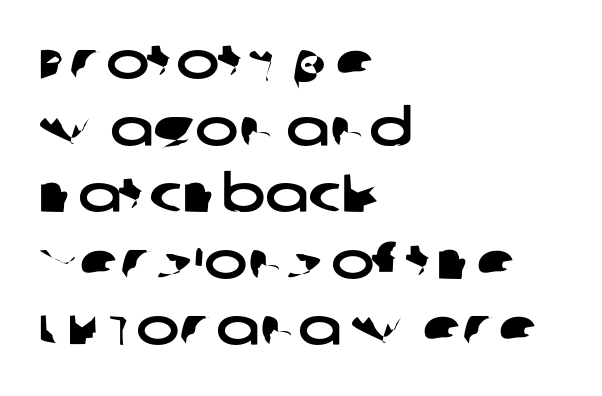
Q: Is the typeface a serif or a sans-serif typeface? A: Sans-serif.
Q: Is the text underlined? A: No.
Q: How is the paragraph aligned? A: Left-aligned.
Q: Is the spacing between letters normal or unusually wide? A: Normal.
Q: Is the spacing between lines tight, normal or loose? A: Normal.
Q: Width (condensed, normal, or wide)? A: Wide.
Q: Stroke contrast? A: Low.
Q: x-height? A: Large.
Q: Monospaced? A: No.
